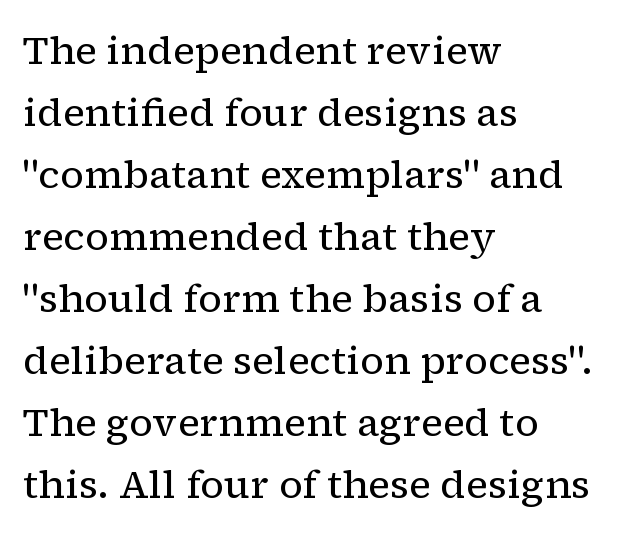
{"serif": "yes", "italic": "no", "bold": "no", "weight": "regular", "width": "normal", "stroke_contrast": "low", "x_height": "medium", "monospaced": "no", "underline": "no", "align": "left", "line_spacing": "normal", "line_spacing_ratio": 1.59, "letter_spacing": "normal", "letter_spacing_em": 0.0, "glyph_px": 39}
